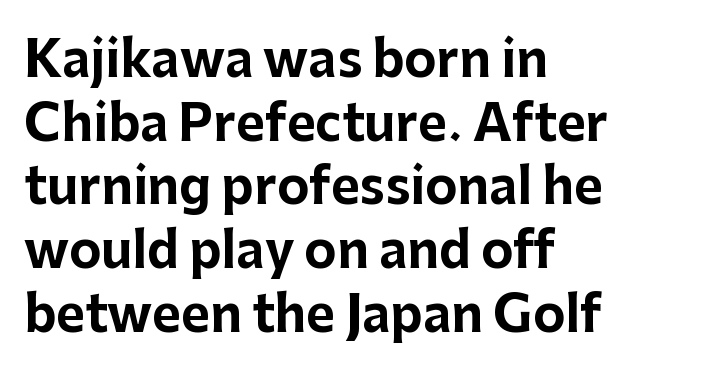
Q: Is the text bold? A: Yes.
Q: Is the text italic (slanted)? A: No, it is upright.
Q: Is the typeface a serif or a sans-serif typeface? A: Sans-serif.
Q: Is the text underlined? A: No.
Q: How is the paragraph aligned? A: Left-aligned.
Q: Is the spacing between letters normal or unusually wide? A: Normal.
Q: Is the spacing between lines tight, normal or loose? A: Normal.
Q: Width (condensed, normal, or wide)? A: Normal.
Q: Stroke contrast? A: Low.
Q: x-height? A: Medium.
Q: Monospaced? A: No.
